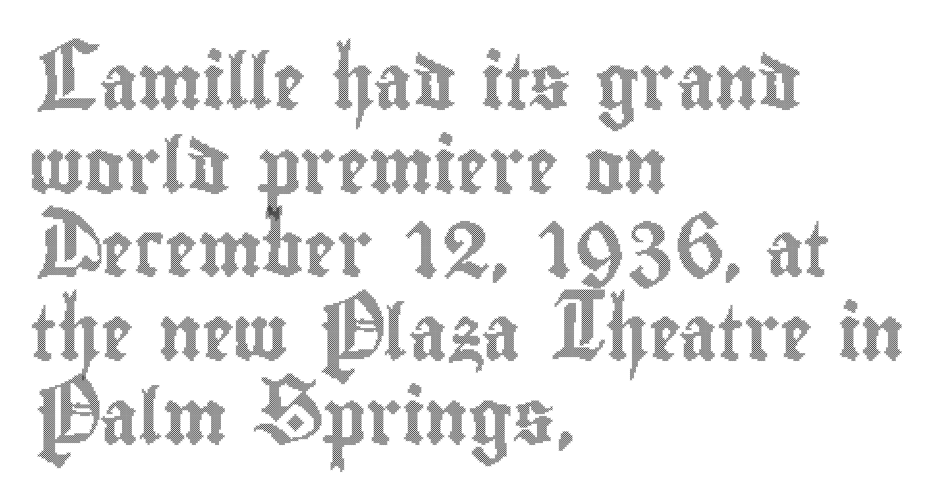
The image shows 54 px condensed type, upright; set left-aligned, normal line spacing (1.55x), normal letter spacing, not underlined; a small x-height.
